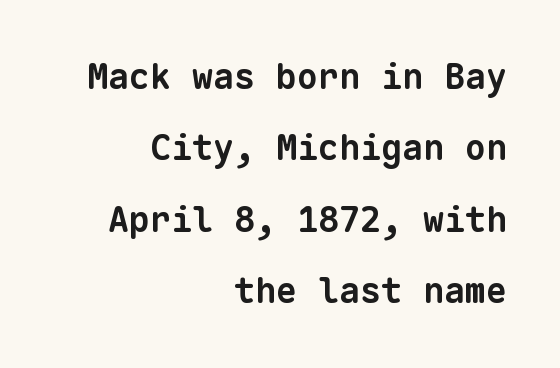
Anything drawn beneath the words? Only blank space. Fixed-width glyphs throughout — classic coding-font behaviour. Each word holds together tightly as a unit, with standard inter-letter gaps. Weight check: bold — yes, fully.
